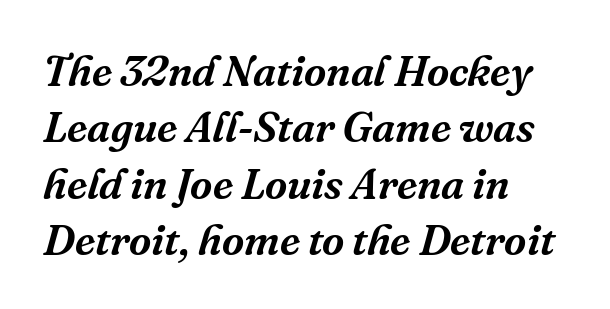
Old-style or modern, the face here clearly has serifs. Observe the lean: these are italic letterforms. You could not count columns in this text — the font is proportionally spaced. One glance says typical: line gaps are just what's usual. Line beginnings align vertically; line endings do not. The words here are not underlined.
